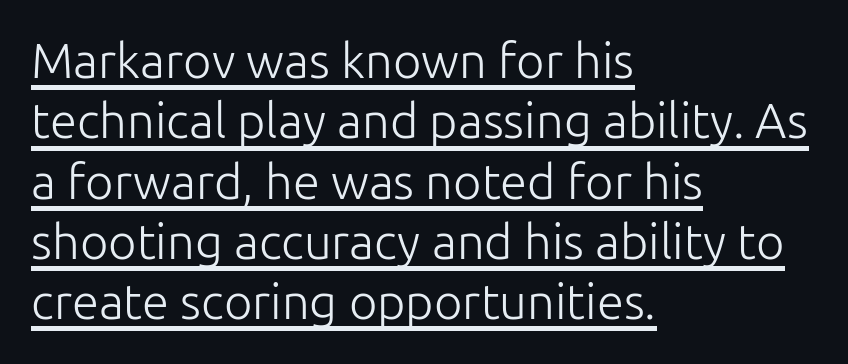
The image shows 49 px light sans-serif type, upright; set left-aligned, line spacing 1.23x, normal letter spacing, underlined; low stroke contrast and a medium x-height.
